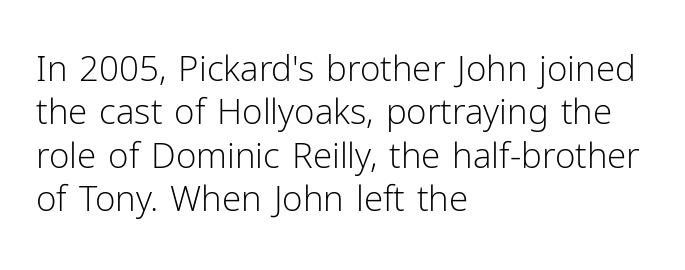
The image shows 35 px light sans-serif type, upright; set left-aligned, line spacing 1.24x, normal letter spacing, not underlined; low stroke contrast and a medium x-height.
